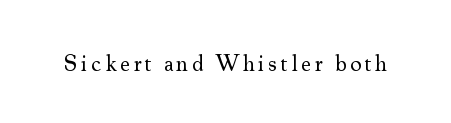
Q: Is the text bold? A: No.
Q: Is the text italic (slanted)? A: No, it is upright.
Q: Is the text underlined? A: No.
